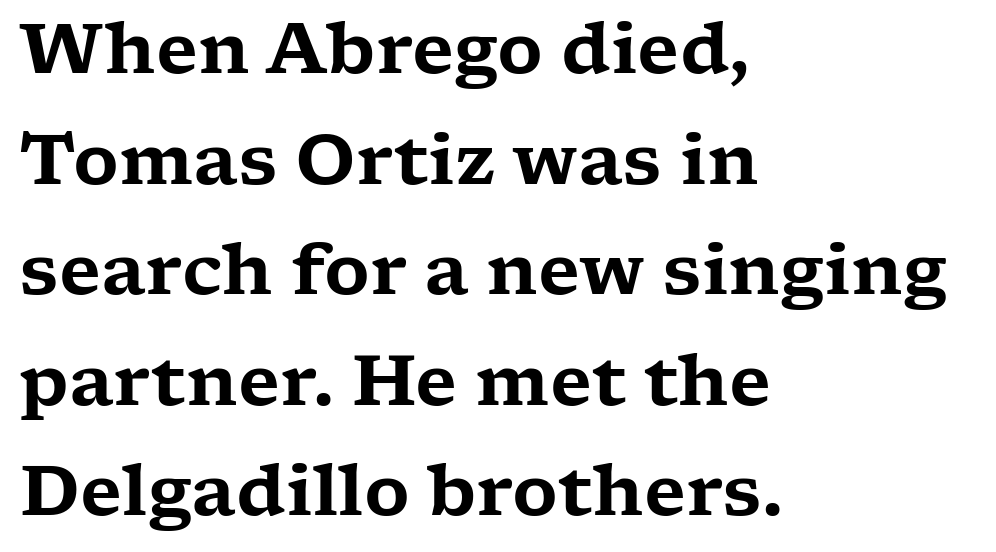
The image shows 70 px wide serif type, upright; set left-aligned, normal line spacing (1.58x), normal letter spacing, not underlined; low stroke contrast and a medium x-height.
